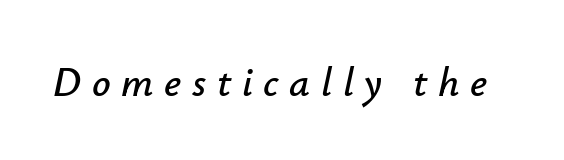
You could not count columns in this text — the font is proportionally spaced. There is plenty of visible air inserted between adjacent glyphs. Observe the lean: these are italic letterforms. Clear beneath every line of the passage.
